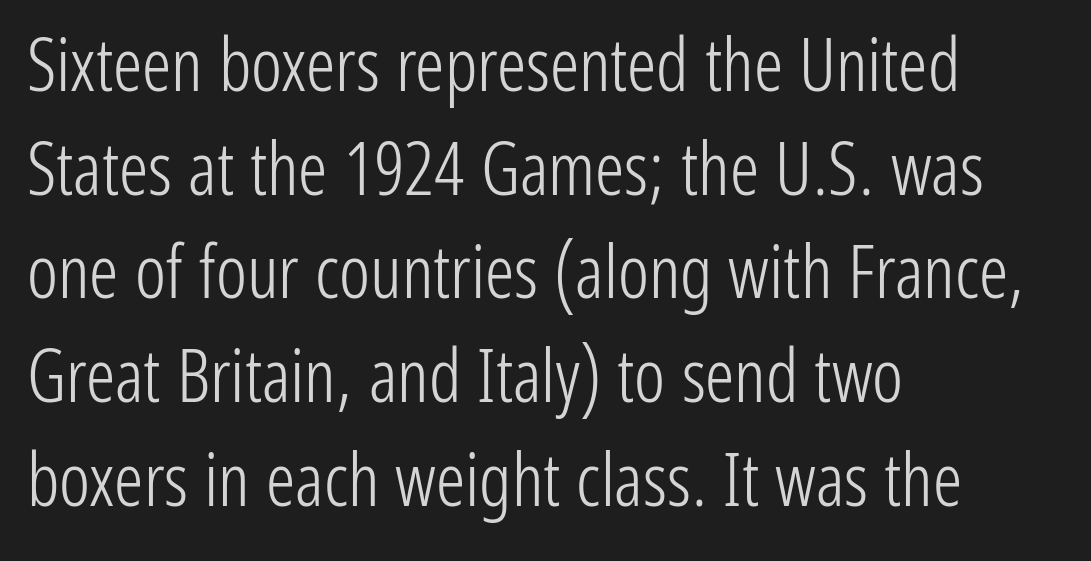
The image shows 73 px light, condensed sans-serif type, upright; set left-aligned, normal line spacing (1.42x), normal letter spacing, not underlined; low stroke contrast and a medium x-height.
